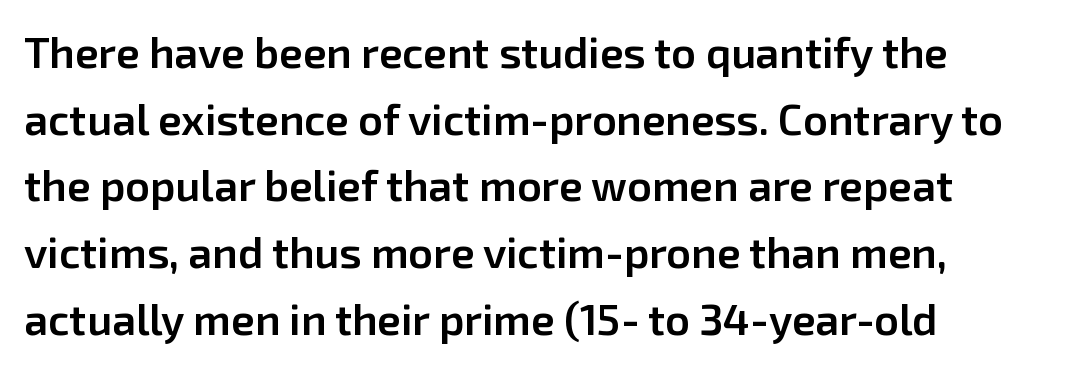
{"serif": "no", "italic": "no", "bold": "semi", "weight": "semibold", "width": "normal", "stroke_contrast": "low", "x_height": "medium", "monospaced": "no", "underline": "no", "align": "left", "line_spacing": "normal", "line_spacing_ratio": 1.55, "letter_spacing": "normal", "letter_spacing_em": 0.0, "glyph_px": 43}
